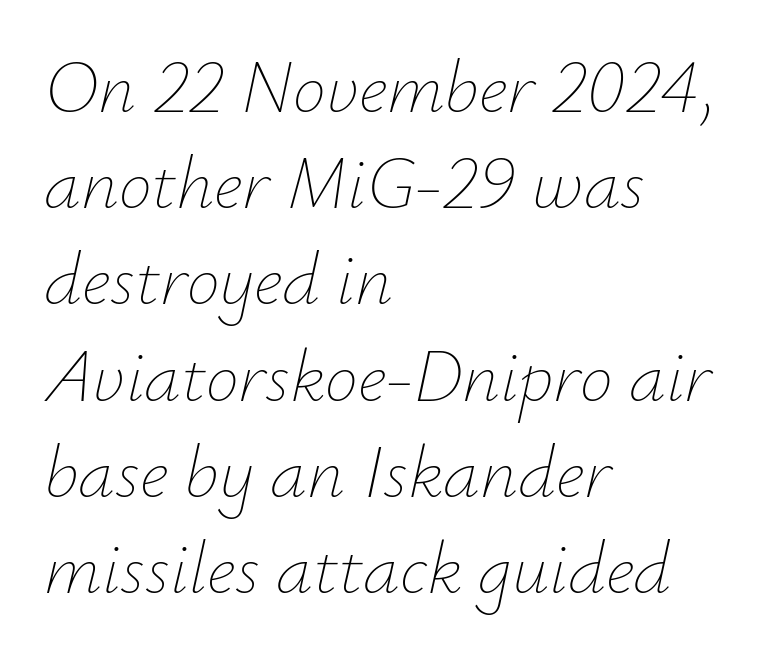
The image shows 74 px thin type, italic (leaning right); set left-aligned, normal line spacing (1.3x), normal letter spacing, not underlined; low stroke contrast and a small x-height.
